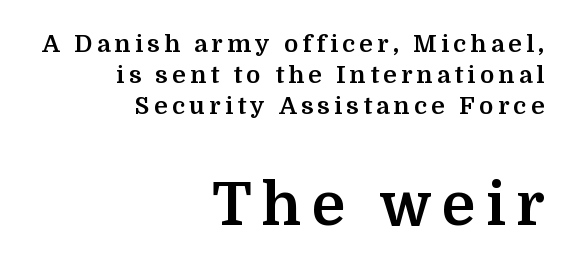
Top chunk: small. Bottom chunk: large. Underlining? Definitely not there. What kind of face is this? One with serifs. Horizontal alignment here is rightward, an uncommon choice for prose. Typographic density is high because the face is bold. Looks like regular typesetting: each glyph gets only the width it needs.
